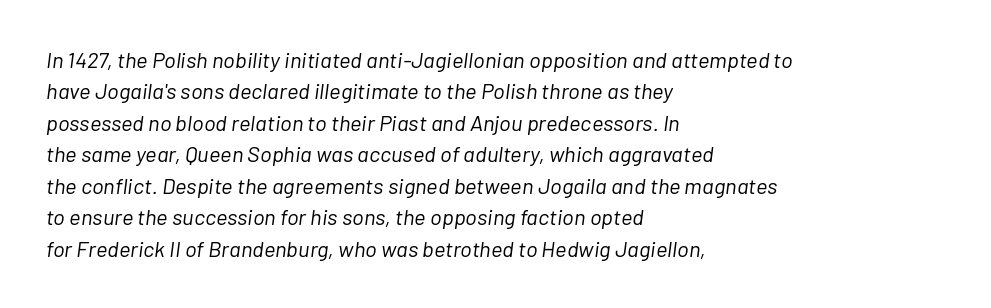
Default kerning and tracking; the words read as compact shapes. Decoration check: the copy has no underline. Interline gaps are of average width in this sample. The rag falls on the right side of this text block. Weight: not bold — regular or lighter.
